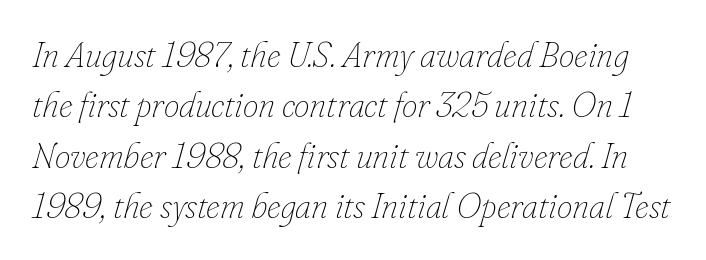
The image shows 35 px thin type, italic (leaning right); set normal line spacing (1.44x), normal letter spacing, not underlined; low stroke contrast and a small x-height.
